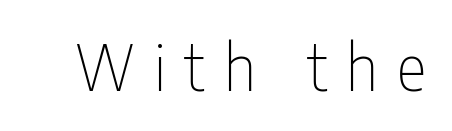
The image shows 63 px thin, condensed sans-serif type, upright; set unusually wide letter spacing (+0.3 em), not underlined; low stroke contrast and a medium x-height.
